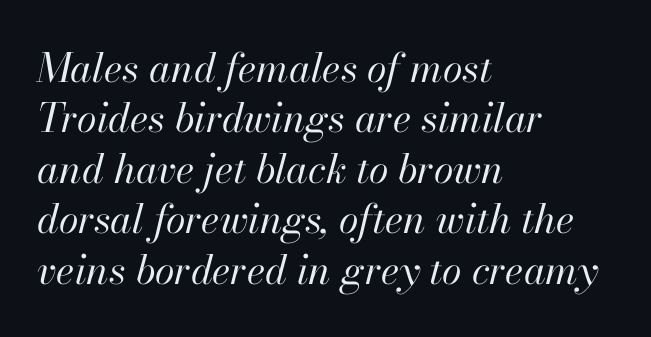
{"italic": "yes", "lean": "right", "slant_degrees": 13, "bold": "no", "weight": "regular", "width": "normal", "stroke_contrast": "high", "x_height": "small", "monospaced": "no", "underline": "no", "align": "left", "line_spacing": "normal", "line_spacing_ratio": 1.26, "letter_spacing": "normal", "letter_spacing_em": 0.0, "glyph_px": 40}
